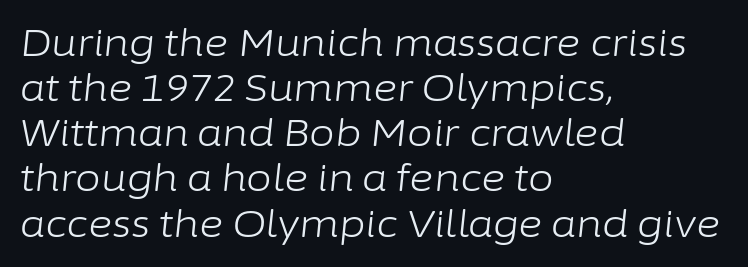
How are the letters spaced? Ordinarily, with no added tracking. Every row of glyphs begins at an identical x-position on the left. When letters slant like this, we call the style italic. Heaviness? Minimal to ordinary, like unemphasized prose.
